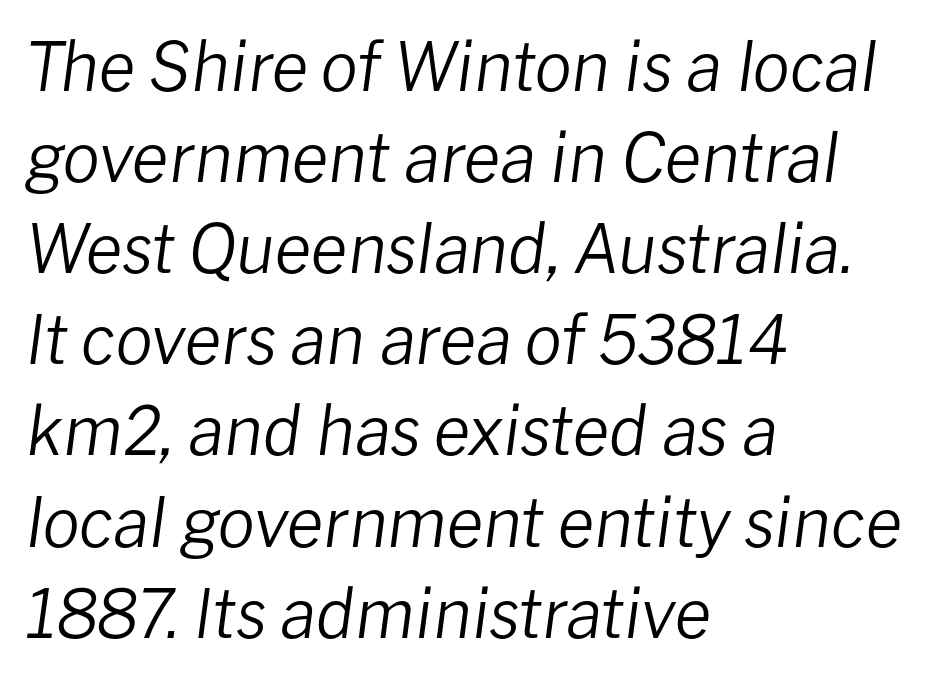
{"italic": "yes", "lean": "right", "slant_degrees": 8, "bold": "no", "weight": "regular", "width": "normal", "stroke_contrast": "low", "x_height": "medium", "monospaced": "no", "underline": "no", "align": "left", "line_spacing": "normal", "line_spacing_ratio": 1.36, "letter_spacing": "normal", "letter_spacing_em": 0.0, "glyph_px": 67}
